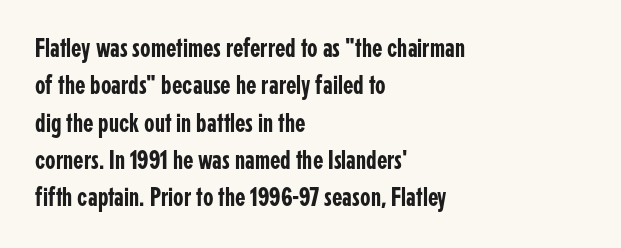
Normally led — the rows are evenly, conventionally spaced. Letter spacing: default. This is the regular roman posture of the typeface. Clear beneath every line of the passage. This rendering uses left alignment, leaving the right contour irregular.
